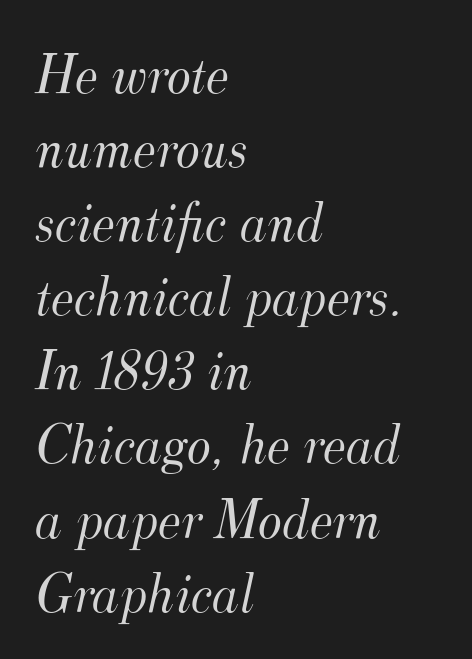
{"serif": "yes", "italic": "yes", "lean": "right", "slant_degrees": 12, "bold": "no", "weight": "light", "width": "normal", "stroke_contrast": "medium", "x_height": "small", "monospaced": "no", "underline": "no", "align": "left", "line_spacing": "normal", "line_spacing_ratio": 1.3, "letter_spacing": "normal", "letter_spacing_em": 0.0, "glyph_px": 57}
